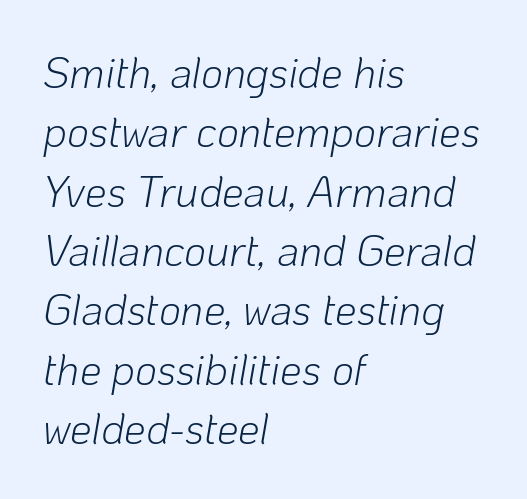
Q: Is the text bold? A: No.
Q: Is the text italic (slanted)? A: Yes, it leans right by about 10 degrees.
Q: Is the text underlined? A: No.
Q: How is the paragraph aligned? A: Left-aligned.
Q: Is the spacing between letters normal or unusually wide? A: Normal.
Q: Is the spacing between lines tight, normal or loose? A: Normal.
Q: Width (condensed, normal, or wide)? A: Normal.
Q: Stroke contrast? A: Low.
Q: x-height? A: Medium.
Q: Monospaced? A: No.
